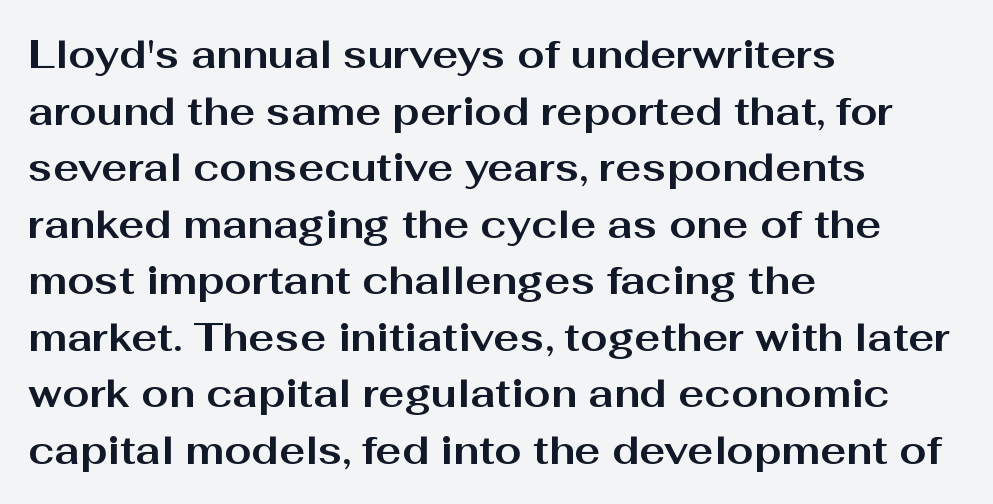
Q: Is the text bold? A: Yes.
Q: Is the text italic (slanted)? A: No, it is upright.
Q: Is the typeface a serif or a sans-serif typeface? A: Sans-serif.
Q: Is the text underlined? A: No.
Q: How is the paragraph aligned? A: Left-aligned.
Q: Is the spacing between letters normal or unusually wide? A: Normal.
Q: Is the spacing between lines tight, normal or loose? A: Normal.
Q: Width (condensed, normal, or wide)? A: Wide.
Q: Stroke contrast? A: Medium.
Q: x-height? A: Medium.
Q: Monospaced? A: No.
